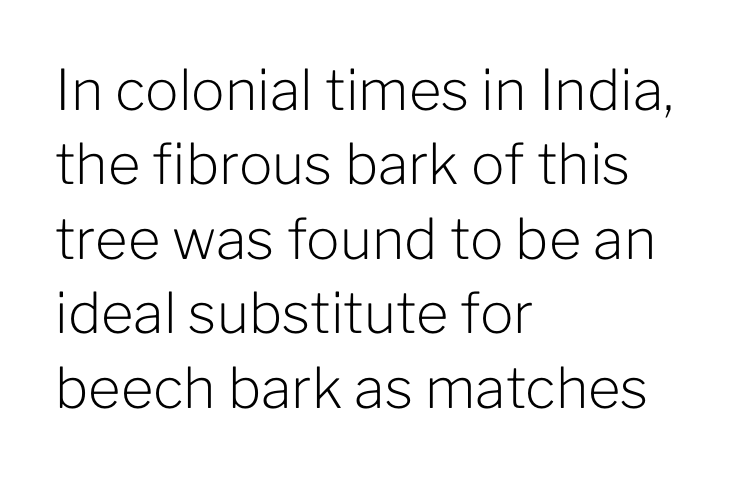
{"serif": "no", "italic": "no", "bold": "no", "weight": "light", "width": "normal", "stroke_contrast": "low", "x_height": "medium", "monospaced": "no", "underline": "no", "align": "left", "line_spacing": "normal", "line_spacing_ratio": 1.33, "letter_spacing": "normal", "letter_spacing_em": 0.0, "glyph_px": 56}
